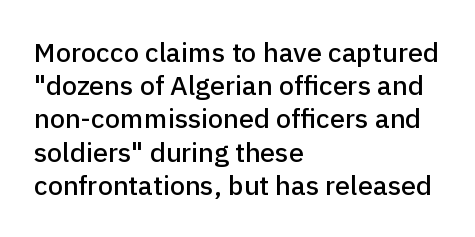
Every row of glyphs begins at an identical x-position on the left. These lines were composed using upright roman letters. Standard letterfit; no display-style spreading of the glyphs. The glyphs are unaccompanied by any horizontal stroke below them.
